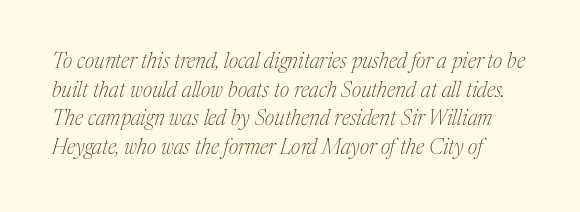
Q: Is the text bold? A: No.
Q: Is the text italic (slanted)? A: Yes, it leans right by about 17 degrees.
Q: Is the text underlined? A: No.
Q: Is the spacing between letters normal or unusually wide? A: Normal.
Q: Is the spacing between lines tight, normal or loose? A: Normal.
